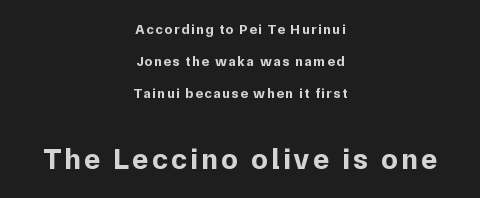
Airy leading. The glyphs in this specimen are sans serif. The letters in the lower block stand taller than those in the block above. Quick note: underline off. Where is the straight margin? There isn't one; the lines are centered.
